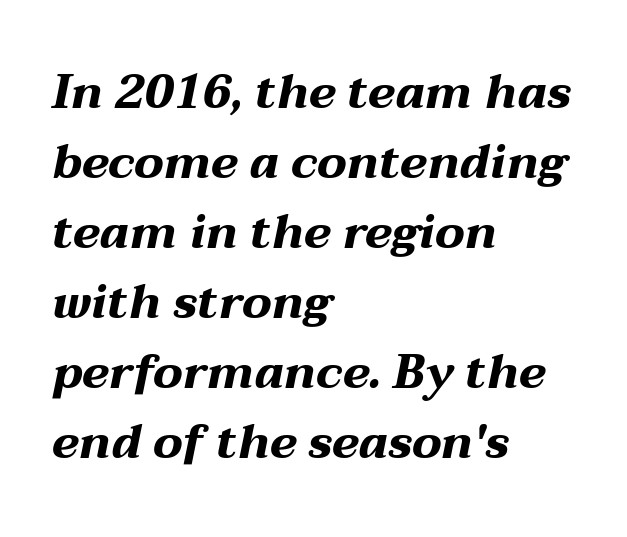
Q: Is the text bold? A: Yes.
Q: Is the text italic (slanted)? A: Yes, it leans right by about 12 degrees.
Q: Is the text underlined? A: No.
Q: How is the paragraph aligned? A: Left-aligned.
Q: Is the spacing between letters normal or unusually wide? A: Normal.
Q: Is the spacing between lines tight, normal or loose? A: Normal.
Q: Width (condensed, normal, or wide)? A: Wide.
Q: Stroke contrast? A: Medium.
Q: x-height? A: Medium.
Q: Monospaced? A: No.
